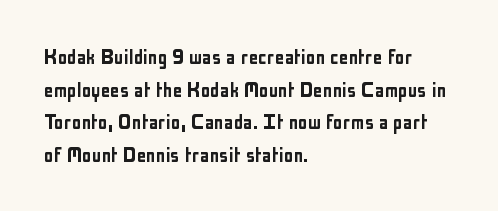
Q: Is the text italic (slanted)? A: No, it is upright.
Q: Is the text underlined? A: No.
Q: How is the paragraph aligned? A: Left-aligned.
Q: Is the spacing between letters normal or unusually wide? A: Normal.
Q: Is the spacing between lines tight, normal or loose? A: Normal.
